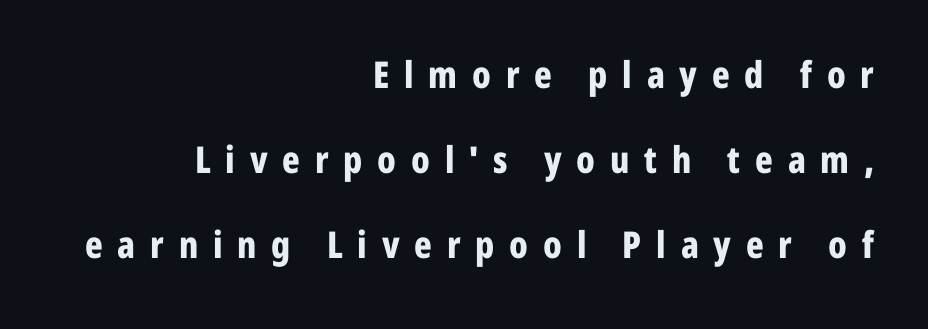
Q: Is the text bold? A: Yes.
Q: Is the text italic (slanted)? A: No, it is upright.
Q: Is the typeface a serif or a sans-serif typeface? A: Sans-serif.
Q: Is the text underlined? A: No.
Q: How is the paragraph aligned? A: Right-aligned.
Q: Is the spacing between letters normal or unusually wide? A: Unusually wide.
Q: Is the spacing between lines tight, normal or loose? A: Loose.
Q: Width (condensed, normal, or wide)? A: Condensed.
Q: Stroke contrast? A: Low.
Q: x-height? A: Medium.
Q: Monospaced? A: No.
